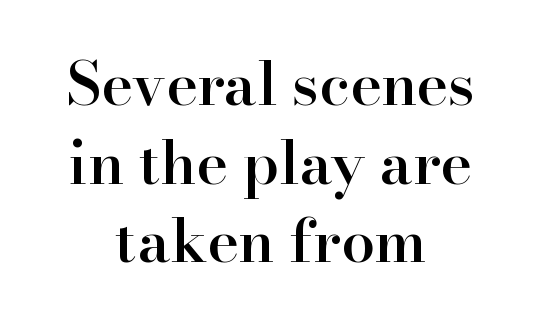
There is no visible air inserted between adjacent glyphs. Think of a printed novel: that variable character pitch is what you see here. Font category for this specimen: serif. The rag falls on both sides of this text block equally.
